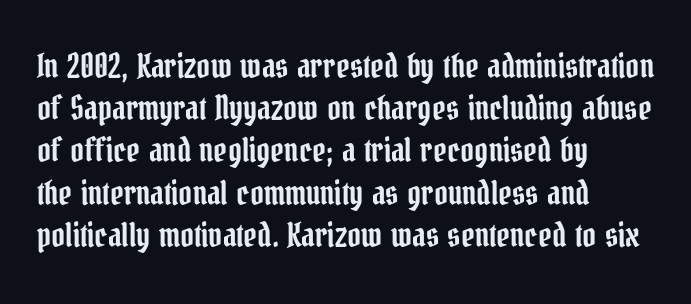
{"serif": "yes", "italic": "no", "width": "condensed", "stroke_contrast": "low", "x_height": "medium", "monospaced": "no", "underline": "no", "align": "left", "line_spacing": "normal", "line_spacing_ratio": 1.28, "letter_spacing": "normal", "letter_spacing_em": 0.0, "glyph_px": 33}
